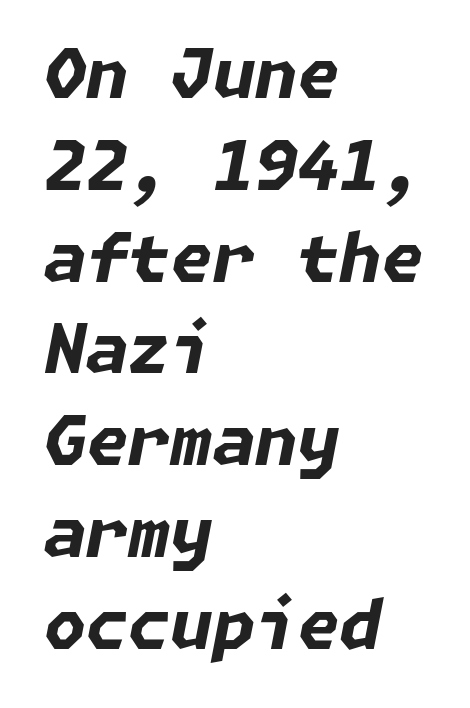
{"italic": "yes", "lean": "right", "slant_degrees": 11, "bold": "yes", "weight": "bold", "width": "normal", "stroke_contrast": "low", "x_height": "medium", "underline": "no", "align": "left", "line_spacing": "normal", "line_spacing_ratio": 1.35, "letter_spacing": "normal", "letter_spacing_em": 0.0, "glyph_px": 68}
